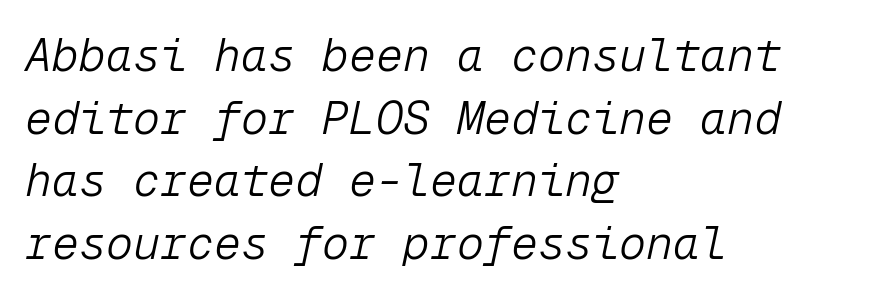
Q: Is the text bold? A: No.
Q: Is the text italic (slanted)? A: Yes, it leans right by about 12 degrees.
Q: Is the text underlined? A: No.
Q: How is the paragraph aligned? A: Left-aligned.
Q: Is the spacing between letters normal or unusually wide? A: Normal.
Q: Is the spacing between lines tight, normal or loose? A: Normal.
Q: Width (condensed, normal, or wide)? A: Normal.
Q: Stroke contrast? A: Low.
Q: x-height? A: Medium.
Q: Monospaced? A: Yes.
